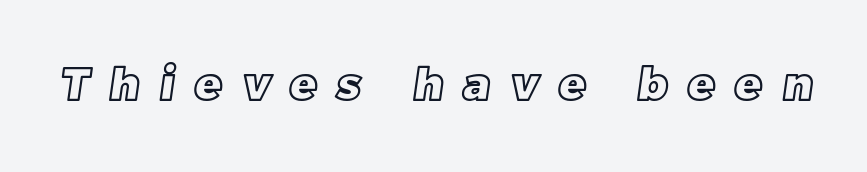
Q: Is the text underlined? A: No.
Q: Is the spacing between letters normal or unusually wide? A: Unusually wide.
Q: Width (condensed, normal, or wide)? A: Normal.
Q: x-height? A: Large.
Q: Monospaced? A: No.
